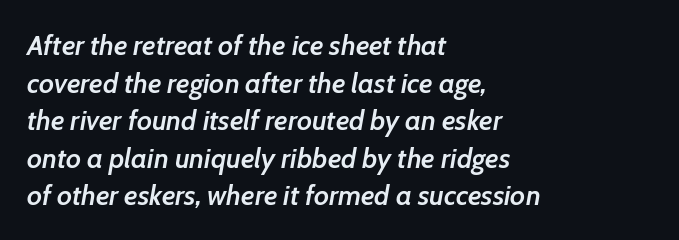
Q: Is the text bold? A: Semi-bold.
Q: Is the text italic (slanted)? A: Yes, it leans right by about 7 degrees.
Q: Is the text underlined? A: No.
Q: How is the paragraph aligned? A: Left-aligned.
Q: Is the spacing between letters normal or unusually wide? A: Normal.
Q: Is the spacing between lines tight, normal or loose? A: Normal.
Q: Width (condensed, normal, or wide)? A: Normal.
Q: Stroke contrast? A: Low.
Q: x-height? A: Medium.
Q: Monospaced? A: No.
